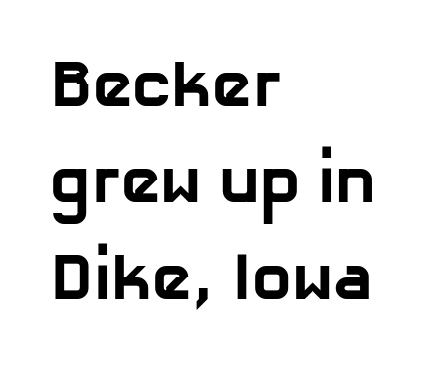
{"serif": "no", "bold": "yes", "weight": "bold", "width": "normal", "stroke_contrast": "low", "x_height": "medium", "monospaced": "no", "underline": "no", "align": "left", "line_spacing": "normal", "line_spacing_ratio": 1.46, "letter_spacing": "normal", "letter_spacing_em": 0.0, "glyph_px": 66}
